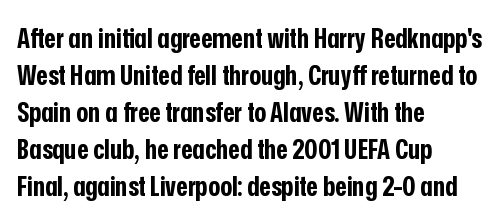
The image shows 28 px bold, condensed sans-serif type, upright; set left-aligned, normal line spacing (1.32x), normal letter spacing, not underlined; low stroke contrast and a medium x-height.
